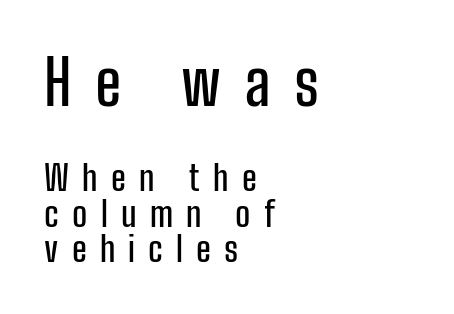
Vertical spacing — tight. In terms of posture, this sample is upright. This rendering features lettering with no underline. Look at the bottom of the vertical strokes: they stop flat, with no serifs.
